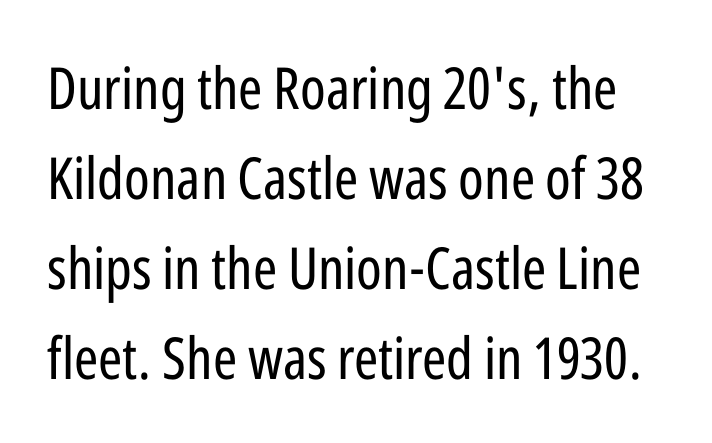
Q: Is the text bold? A: No.
Q: Is the text italic (slanted)? A: No, it is upright.
Q: Is the typeface a serif or a sans-serif typeface? A: Sans-serif.
Q: Is the text underlined? A: No.
Q: Is the spacing between letters normal or unusually wide? A: Normal.
Q: Is the spacing between lines tight, normal or loose? A: Normal.
Q: Width (condensed, normal, or wide)? A: Condensed.
Q: Stroke contrast? A: Low.
Q: x-height? A: Medium.
Q: Monospaced? A: No.
